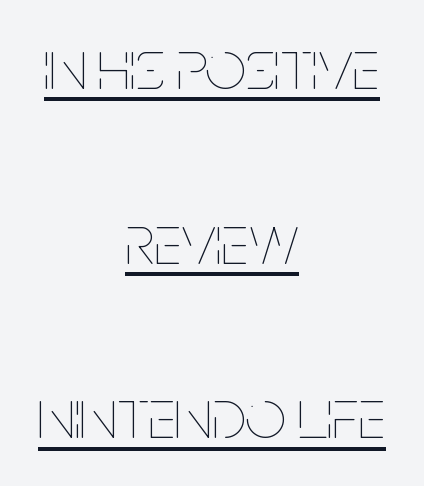
Note the varied advance widths — an 'i' is clearly narrower than an 'm'. Successive baselines arrive slowly, with a big drop between each. Notice how the passage keeps no hard edge, just a central spine. The letters stand upright; this is a roman face. The weight would be labelled regular, book, light, or lighter still.
